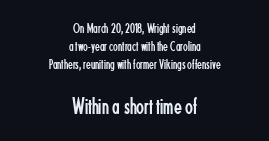
The specimen omits any rule beneath the text block's lines. The rendering positions every line midway between the sides. Tall strokes in this sample are plumb rather than angled. You could call the tracking neutral — neither tight nor loose. Whoever set this chose a conventional vertical rhythm.
